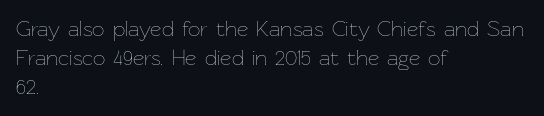
Tall strokes in this sample are plumb rather than angled. The passage shown has conventional tracking throughout. Every row of glyphs begins at an identical x-position on the left. A normal amount of white space separates one row of letters from the next. Type without underlining.
